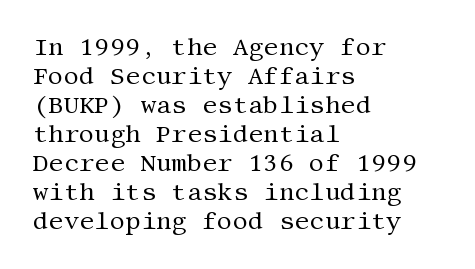
{"italic": "no", "bold": "no", "underline": "no", "align": "left", "line_spacing_ratio": 1.21, "letter_spacing": "normal", "letter_spacing_em": 0.0, "glyph_px": 24}
